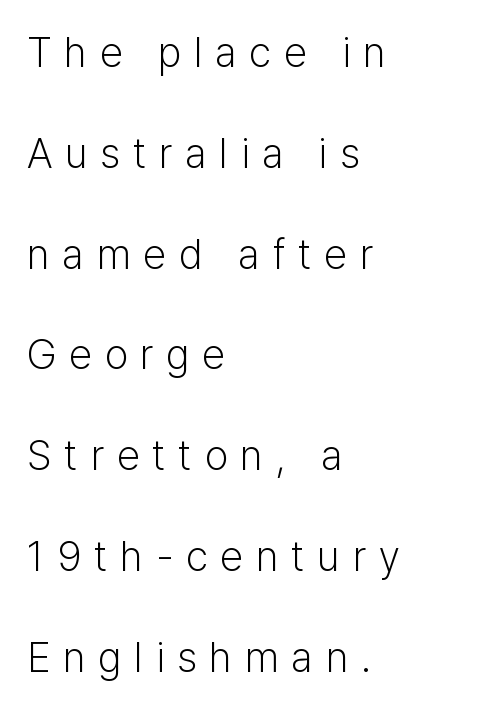
The image shows 42 px light sans-serif type, upright; set left-aligned, loose line spacing (2.4x), unusually wide letter spacing (+0.3 em), not underlined; low stroke contrast and a medium x-height.
